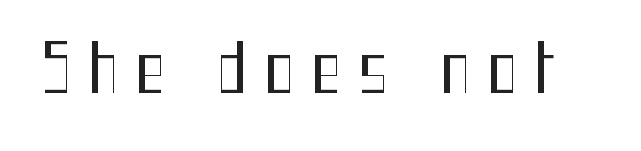
{"serif": "no", "italic": "no", "bold": "no", "weight": "regular", "width": "condensed", "stroke_contrast": "medium", "x_height": "medium", "monospaced": "no", "underline": "no", "letter_spacing": "wide", "letter_spacing_em": 0.23, "glyph_px": 67}
